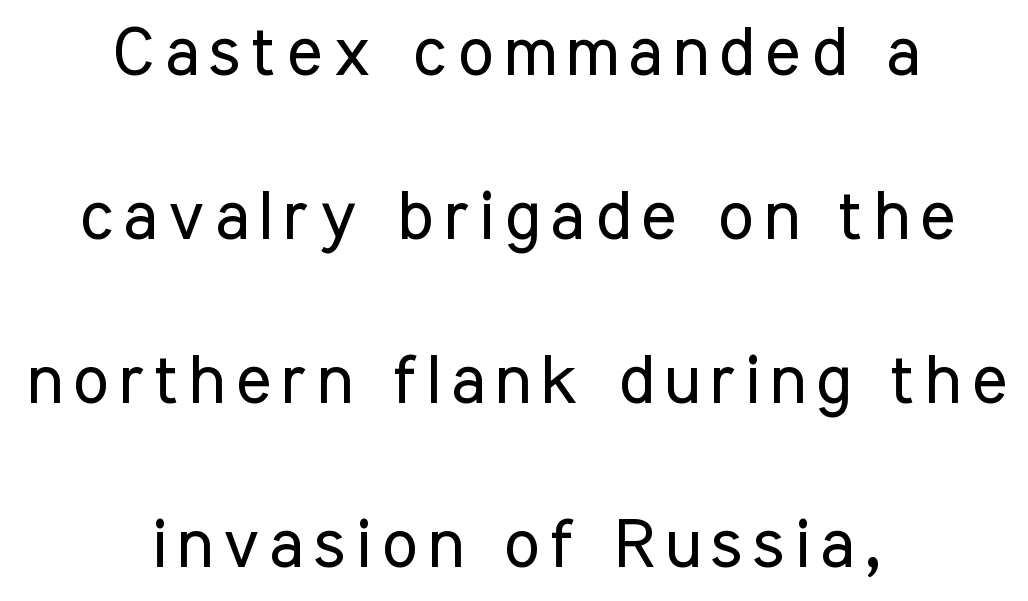
Layout note: lines centered. Regarding leading, the lines here are spaced well apart. In terms of letterform style, serifs are entirely absent. Honestly, there is no underline to notice here at all.
